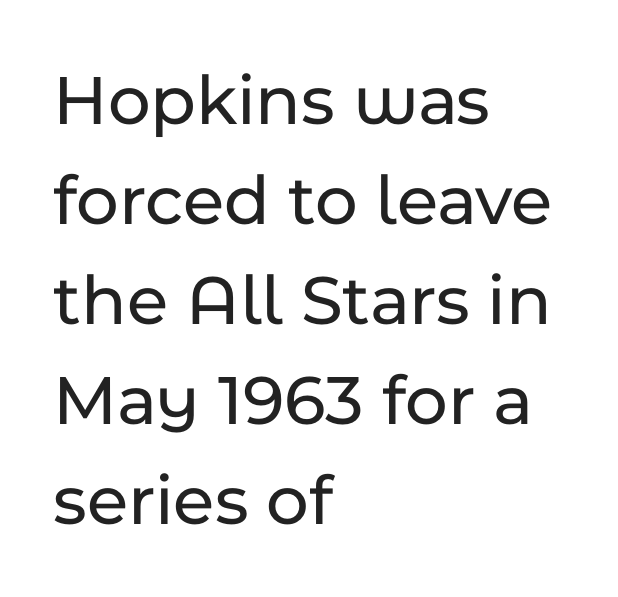
The image shows 73 px sans-serif type, upright; set left-aligned, normal line spacing (1.37x), normal letter spacing, not underlined; low stroke contrast and a medium x-height.
